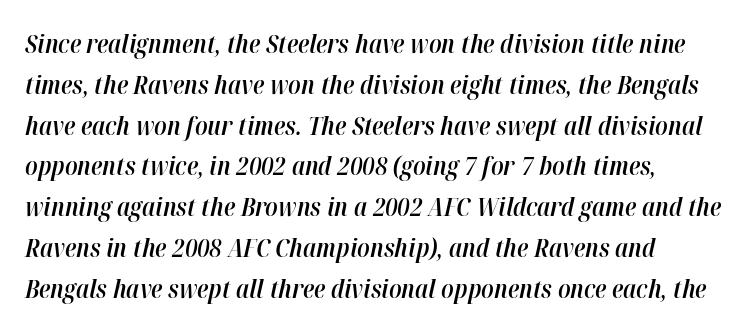
Firm but not heavy-handed strokes: this text is semibold. A typesetter would call this zero additional tracking. A typesetter would call this leading conventional body-copy spacing. The zone under the glyphs is completely vacant. Notice how the stems are inclined rather than vertical — that's the hallmark of italics. The rendering anchors every line to the left-hand side.
